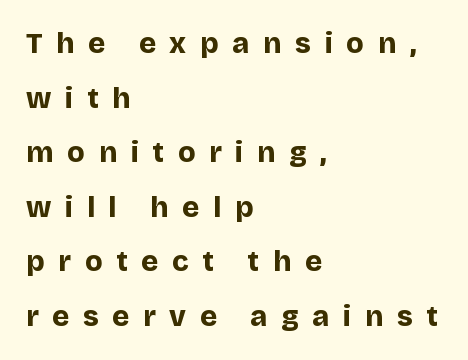
The image shows 29 px bold sans-serif type, upright; set left-aligned, line spacing 1.88x, unusually wide letter spacing (+0.47 em), not underlined; low stroke contrast and a large x-height.
